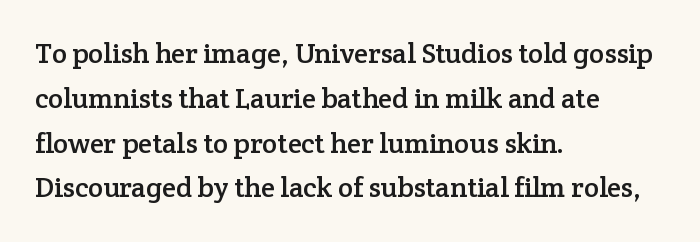
Q: Is the text italic (slanted)? A: No, it is upright.
Q: Is the typeface a serif or a sans-serif typeface? A: Serif.
Q: Is the text underlined? A: No.
Q: How is the paragraph aligned? A: Left-aligned.
Q: Is the spacing between letters normal or unusually wide? A: Normal.
Q: Is the spacing between lines tight, normal or loose? A: Normal.
Q: Width (condensed, normal, or wide)? A: Normal.
Q: Stroke contrast? A: Low.
Q: x-height? A: Medium.
Q: Monospaced? A: No.
